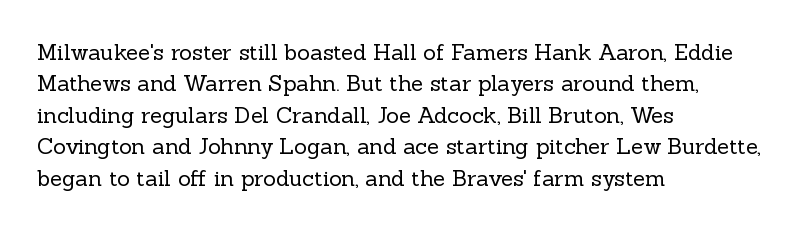
{"italic": "no", "bold": "no", "underline": "no", "align": "left", "line_spacing": "normal", "line_spacing_ratio": 1.43, "letter_spacing": "normal", "letter_spacing_em": 0.0, "glyph_px": 22}
